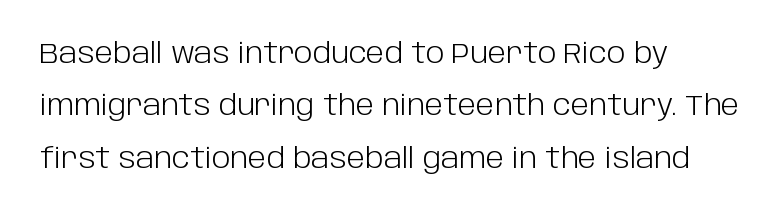
You can tell it's not italic because the verticals are truly vertical. Anything drawn beneath the words? Only blank space. The passage shown is not bold in any degree. The passage shown is typeset with a sans-serif family. The horizontal fit of the characters is conventional and even. Which margin do the lines hug? The left one — the right edge is uneven.
